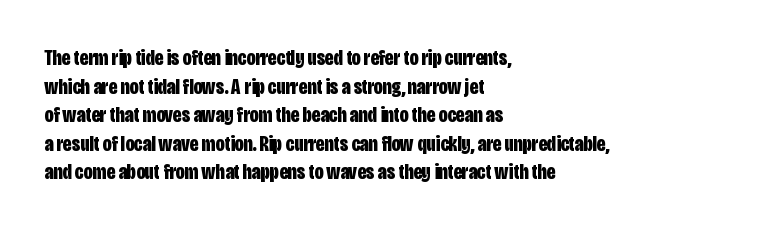
Teacher's note: observe the even left margin — that is flush-left alignment. You can tell it's not italic because the verticals are truly vertical. Words float on clear page, feet unadorned. The letterforms sit shoulder to shoulder at normal distance.
